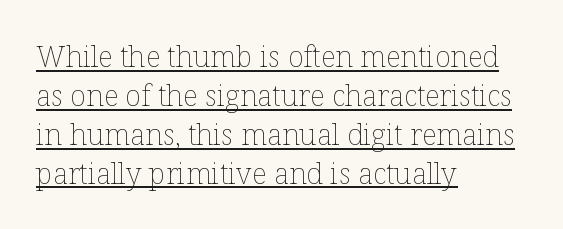
What stands out about the letter spacing? Nothing — it is the standard amount. Leftover space on each line is placed entirely after the last word. Caption: face not bold, strokes unweighted. Do the characters align in a grid? No, the font is proportional.
